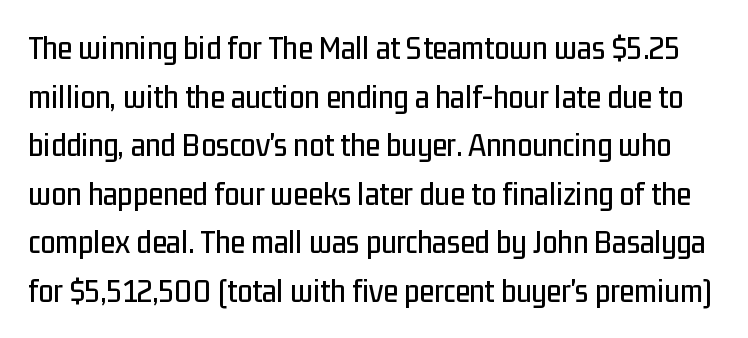
Q: Is the text italic (slanted)? A: No, it is upright.
Q: Is the typeface a serif or a sans-serif typeface? A: Sans-serif.
Q: Is the text underlined? A: No.
Q: Is the spacing between letters normal or unusually wide? A: Normal.
Q: Is the spacing between lines tight, normal or loose? A: Normal.
Q: Width (condensed, normal, or wide)? A: Condensed.
Q: Stroke contrast? A: Low.
Q: x-height? A: Medium.
Q: Monospaced? A: No.
